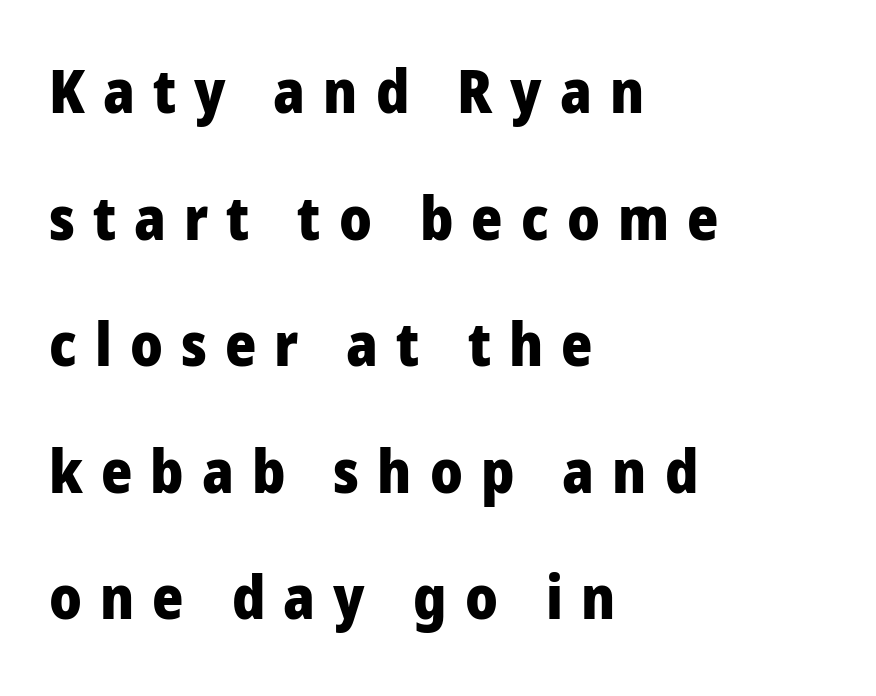
Q: Is the text bold? A: Yes.
Q: Is the text italic (slanted)? A: No, it is upright.
Q: Is the typeface a serif or a sans-serif typeface? A: Sans-serif.
Q: Is the text underlined? A: No.
Q: How is the paragraph aligned? A: Left-aligned.
Q: Is the spacing between letters normal or unusually wide? A: Unusually wide.
Q: Is the spacing between lines tight, normal or loose? A: Loose.
Q: Width (condensed, normal, or wide)? A: Normal.
Q: Stroke contrast? A: Low.
Q: x-height? A: Medium.
Q: Monospaced? A: No.
